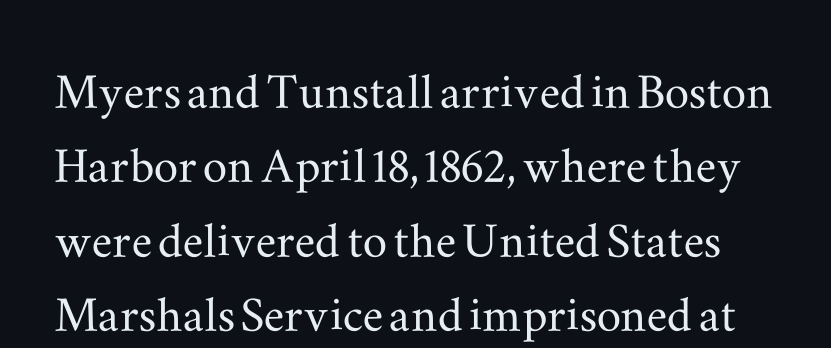
{"serif": "yes", "italic": "no", "width": "wide", "stroke_contrast": "medium", "x_height": "small", "monospaced": "no", "underline": "no", "line_spacing_ratio": 1.22, "letter_spacing": "normal", "letter_spacing_em": 0.0, "glyph_px": 61}
